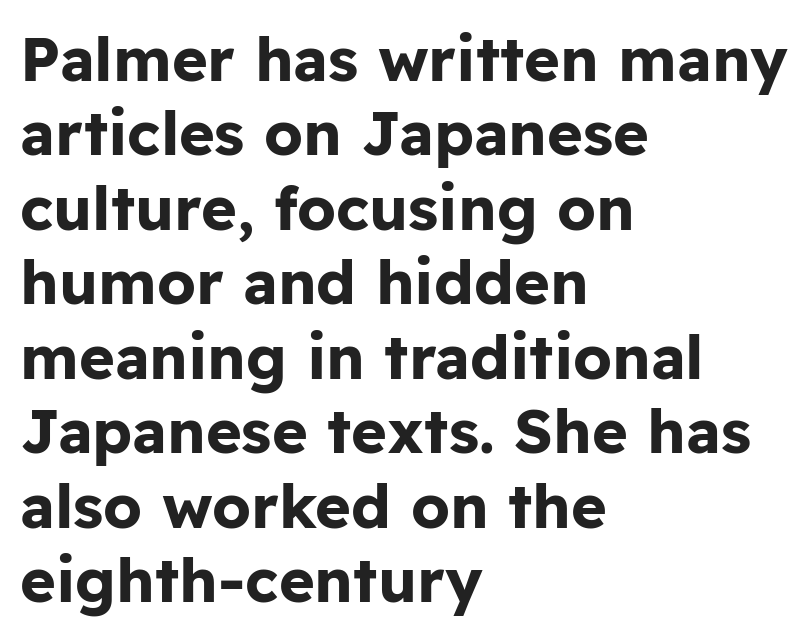
{"serif": "no", "italic": "no", "bold": "yes", "weight": "bold", "width": "normal", "stroke_contrast": "low", "x_height": "medium", "monospaced": "no", "underline": "no", "align": "left", "line_spacing_ratio": 1.22, "letter_spacing": "normal", "letter_spacing_em": 0.0, "glyph_px": 61}
